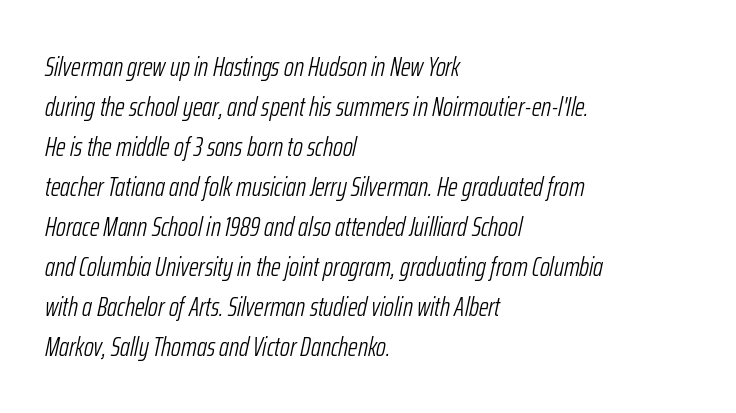
Tracking value appears to be zero — textbook default spacing. No letter is thick-stroked: the sample isn't bold. The passage shown leans; its letterforms are oblique. Every row of glyphs begins at an identical x-position on the left.
